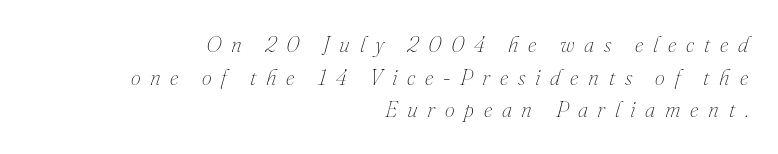
{"italic": "yes", "lean": "right", "slant_degrees": 16, "bold": "no", "underline": "no", "align": "right", "line_spacing": "normal", "line_spacing_ratio": 1.48, "letter_spacing": "wide", "letter_spacing_em": 0.44, "glyph_px": 22}
